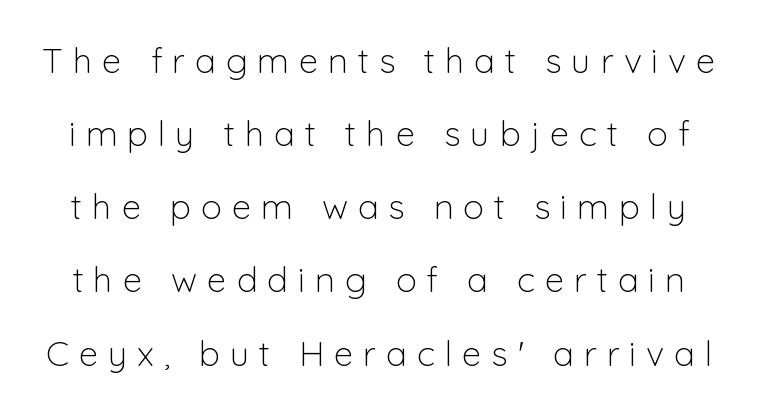
The image shows 35 px light sans-serif type, upright; set loose line spacing (2.09x), unusually wide letter spacing (+0.28 em), not underlined; low stroke contrast and a medium x-height.
